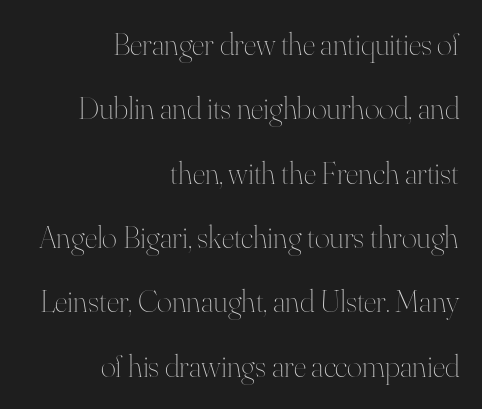
Teacher's note: observe the even right margin — that is flush-right alignment. The area under the type is left untouched. What stands out about the letter spacing? Nothing — it is the standard amount. Regarding leading, the lines here are spaced well apart.
